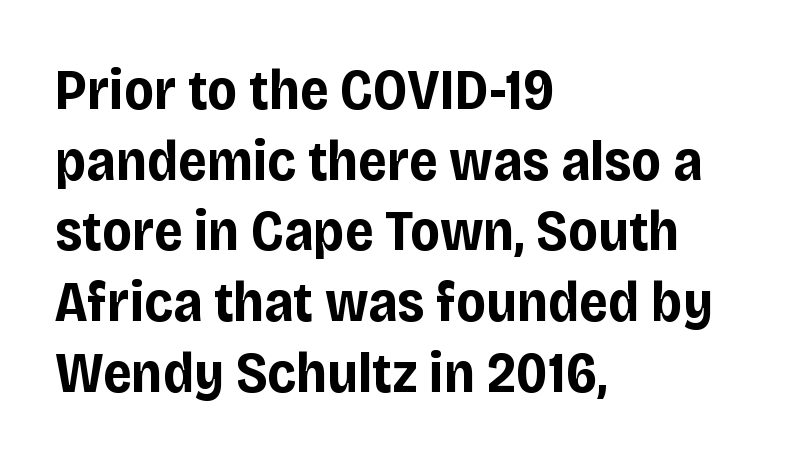
The image shows 57 px bold sans-serif type, upright; set left-aligned, line spacing 1.24x, normal letter spacing, not underlined; low stroke contrast and a large x-height.
